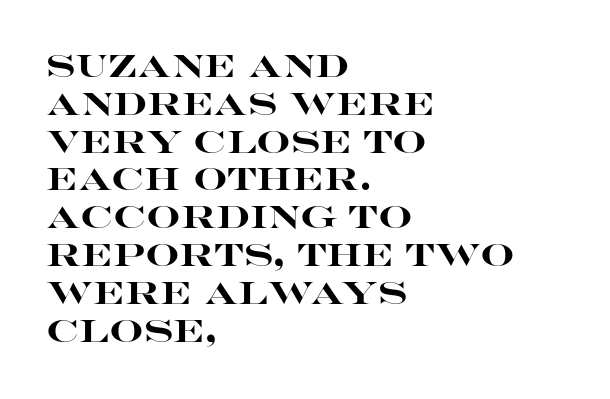
Leftover space on each line is placed entirely after the last word. Nobody drew a line under any word here. The block of text has a typical density, with ordinary space between rows.
